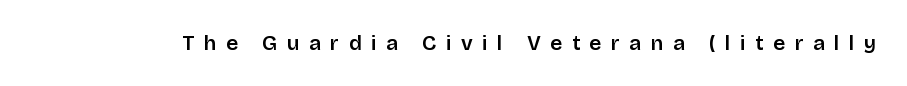
Q: Is the text bold? A: Semi-bold.
Q: Is the text italic (slanted)? A: No, it is upright.
Q: Is the text underlined? A: No.
Q: Is the spacing between letters normal or unusually wide? A: Unusually wide.
